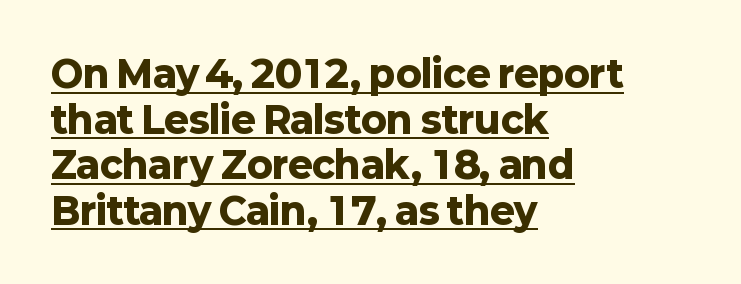
Q: Is the text bold? A: Yes.
Q: Is the text italic (slanted)? A: No, it is upright.
Q: Is the typeface a serif or a sans-serif typeface? A: Sans-serif.
Q: Is the text underlined? A: Yes.
Q: How is the paragraph aligned? A: Left-aligned.
Q: Is the spacing between letters normal or unusually wide? A: Normal.
Q: Width (condensed, normal, or wide)? A: Normal.
Q: Stroke contrast? A: Low.
Q: x-height? A: Medium.
Q: Monospaced? A: No.
